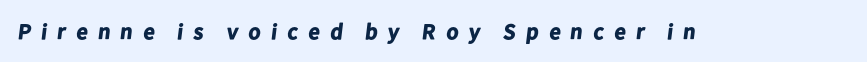
Q: Is the text bold? A: Yes.
Q: Is the text underlined? A: No.
Q: Is the spacing between letters normal or unusually wide? A: Unusually wide.
